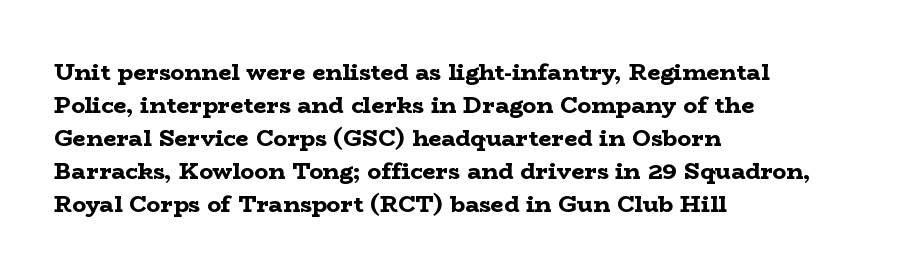
Q: Is the text bold? A: Yes.
Q: Is the text italic (slanted)? A: No, it is upright.
Q: Is the text underlined? A: No.
Q: How is the paragraph aligned? A: Left-aligned.
Q: Is the spacing between letters normal or unusually wide? A: Normal.
Q: Is the spacing between lines tight, normal or loose? A: Normal.
